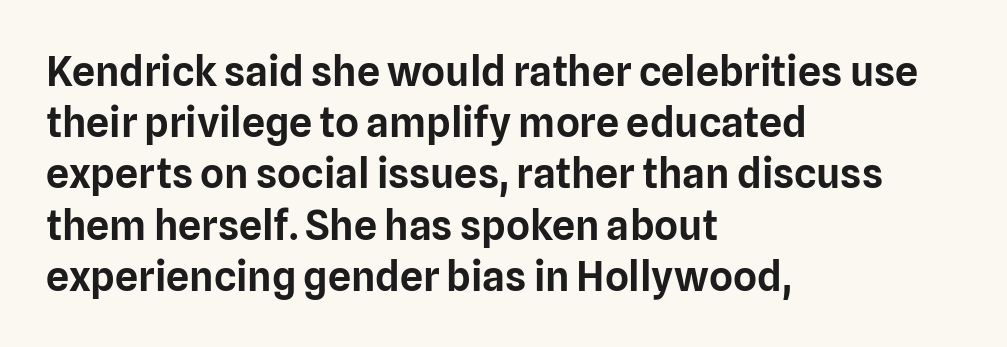
The passage shown is typed in a proportional face where columns would drift. Font category for this specimen: sans-serif. Compared with typical body copy, the letter spacing here is the same. Notice how the stems are strictly vertical — no italics here.
